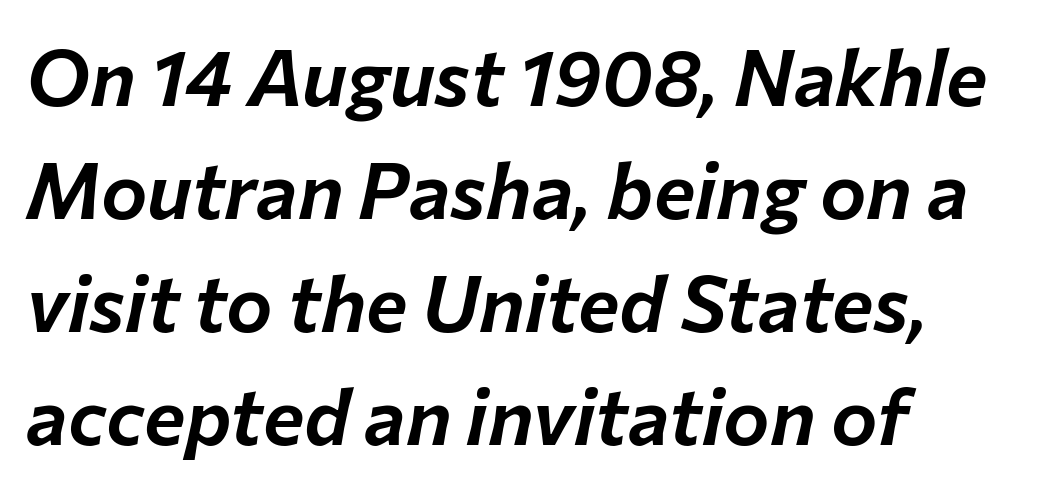
Leading: standard. Horizontal alignment here is leftward, the default for most running prose. The rendering applies a slant to the glyphs. Check the space under the baseline: it is left empty. Spacing verdict: proportional, widths tailored to each character. The type is set solid horizontally, with unmodified tracking.
